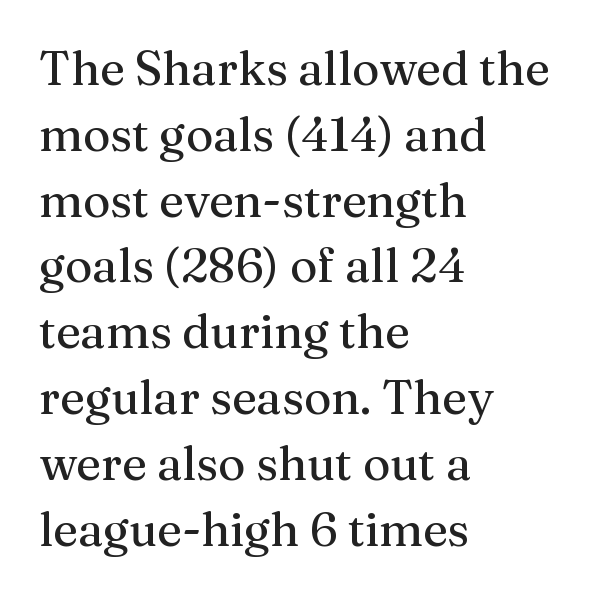
{"serif": "yes", "italic": "no", "width": "normal", "stroke_contrast": "medium", "x_height": "medium", "monospaced": "no", "underline": "no", "align": "left", "line_spacing": "normal", "line_spacing_ratio": 1.4, "letter_spacing": "normal", "letter_spacing_em": 0.0, "glyph_px": 47}
